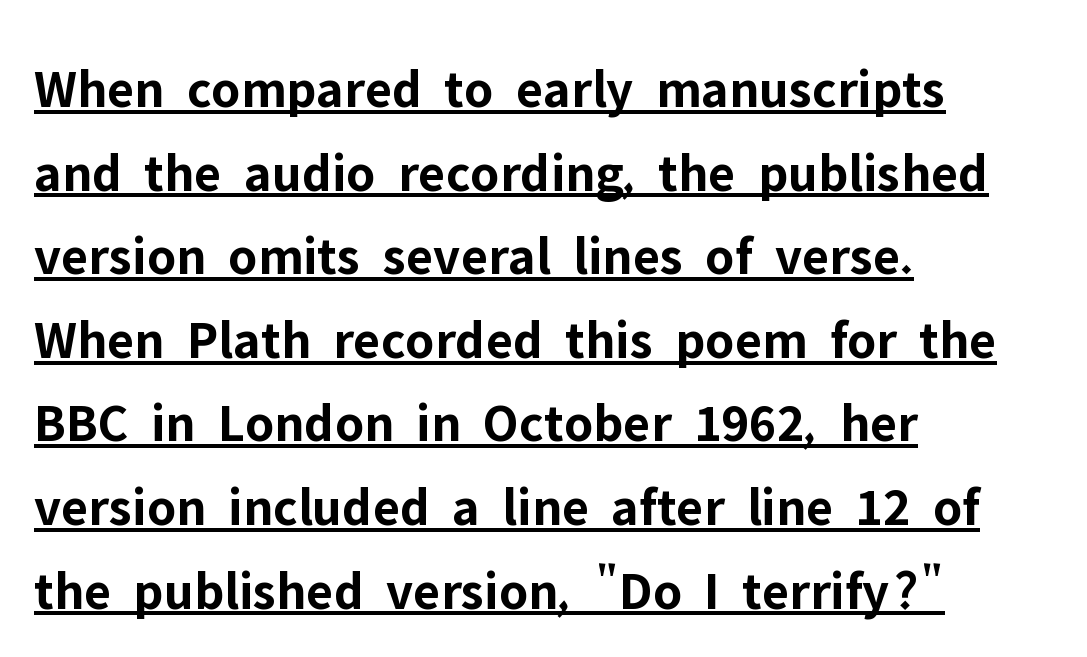
The setting favours the left margin, as ordinary paragraphs usually do. Proportional: the letters do not fall into vertical columns. The characters look thick and weighty, a clear bold. Each new line begins a customary step beneath the previous one. This rendering leaves character spacing at its baseline value. When letters stand straight like this, we call the style roman or upright.
